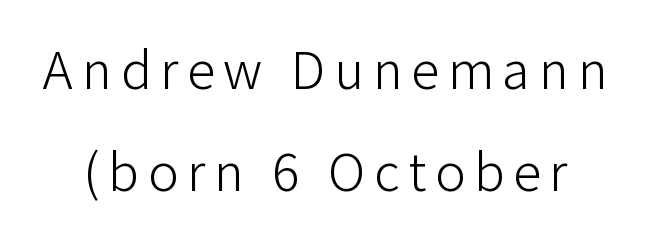
{"serif": "no", "italic": "no", "bold": "no", "weight": "light", "width": "normal", "stroke_contrast": "low", "x_height": "medium", "monospaced": "no", "underline": "no", "line_spacing": "loose", "line_spacing_ratio": 2.0, "glyph_px": 51}
